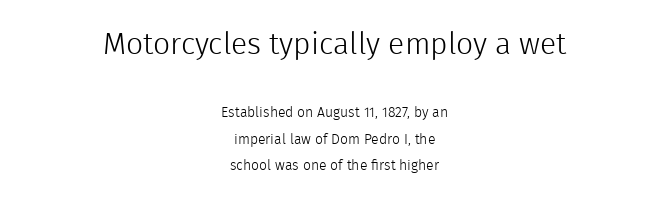
Quick note: not italic, upright. Horizontal alignment here is central, giving a formal, balanced look. Check under the words: just untouched page. Note the varied advance widths — an 'i' is clearly narrower than an 'm'. Ink coverage per letter is moderate at most. Reading top to bottom, the characters get smaller at the block break.
